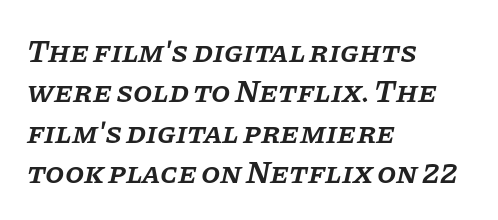
The area under the type is left untouched. This rendering employs a face with finishing strokes, i.e., a serif. Leftover space on each line is placed entirely after the last word. Is the type bold? Partly — it's a semibold, heavier than regular but not fully bold. Leading: standard. You could not count columns in this text — the font is proportionally spaced.
